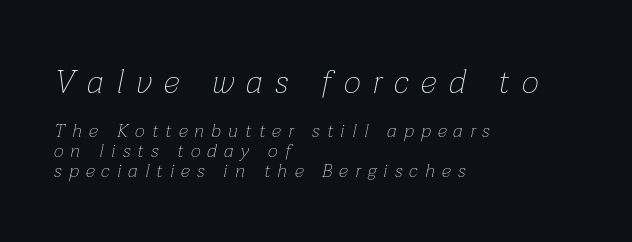
{"italic": "yes", "lean": "right", "slant_degrees": 12, "bold": "no", "weight": "thin", "width": "normal", "stroke_contrast": "low", "x_height": "medium", "monospaced": "no", "underline": "no", "align": "left", "line_spacing": "tight", "line_spacing_ratio": 1.03, "letter_spacing": "wide", "letter_spacing_em": 0.38, "larger_block": "first", "size_ratio": 1.74, "glyph_px": 33}
